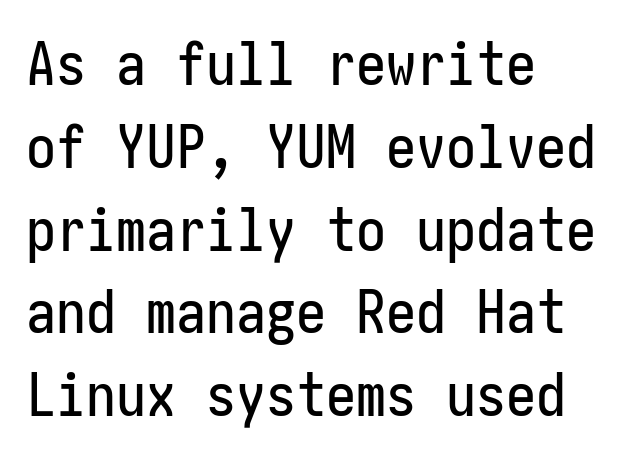
Upright lettering throughout. The passage is arranged the way most books set body copy — flush left. Only glyphs here, with clear space below each row. Summary of vertical rhythm: regular, with standard interline spacing. Compared with typical body copy, the letter spacing here is the same. Typographically, this falls in the sans-serif category.
